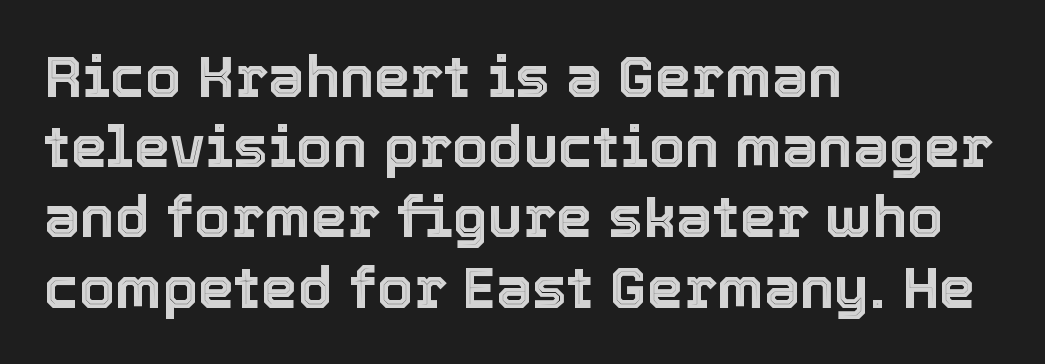
Has an underline been added? It has not. The face used here is proportionally spaced, like ordinary book or web type. Notice how the stems are strictly vertical — no italics here. This rendering leaves character spacing at its baseline value. The lines are quadded left.
